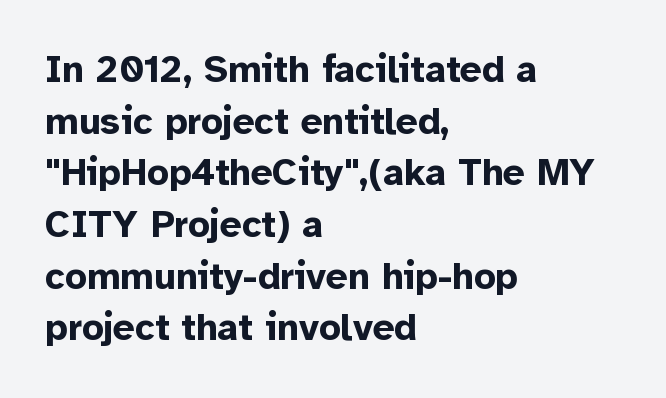
The image shows 38 px bold sans-serif type, upright; set left-aligned, normal line spacing (1.36x), normal letter spacing, not underlined; low stroke contrast and a medium x-height.
